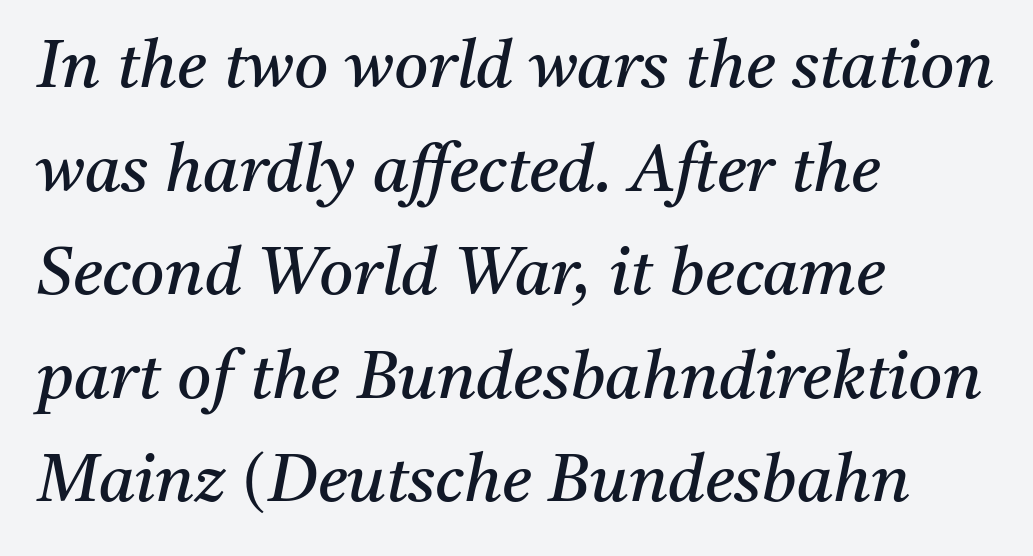
{"serif": "yes", "italic": "yes", "lean": "right", "slant_degrees": 11, "bold": "no", "weight": "regular", "width": "normal", "stroke_contrast": "medium", "x_height": "medium", "monospaced": "no", "underline": "no", "align": "left", "line_spacing": "normal", "line_spacing_ratio": 1.57, "letter_spacing": "normal", "letter_spacing_em": 0.0, "glyph_px": 66}
